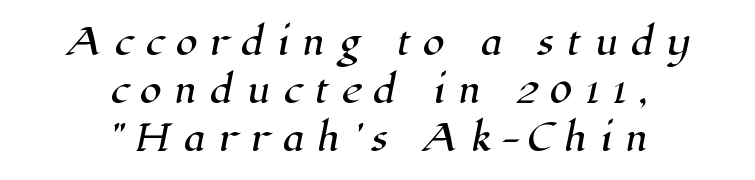
Q: Is the typeface a serif or a sans-serif typeface? A: Serif.
Q: Is the text underlined? A: No.
Q: How is the paragraph aligned? A: Centered.
Q: Is the spacing between letters normal or unusually wide? A: Unusually wide.
Q: Is the spacing between lines tight, normal or loose? A: Normal.
Q: Width (condensed, normal, or wide)? A: Normal.
Q: Stroke contrast? A: High.
Q: x-height? A: Medium.
Q: Monospaced? A: No.
